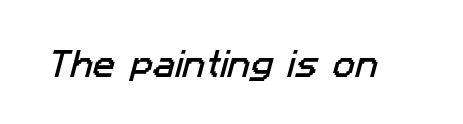
The image shows 30 px sans-serif type; set normal letter spacing, not underlined; low stroke contrast and a medium x-height.
